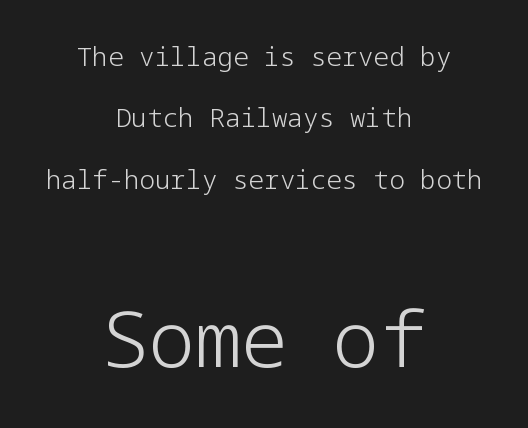
The image shows 77 px light sans-serif type, upright; set centered, loose line spacing (2.36x), normal letter spacing, not underlined; the second (bottom) block is 2.96x larger; low stroke contrast and a medium x-height.
